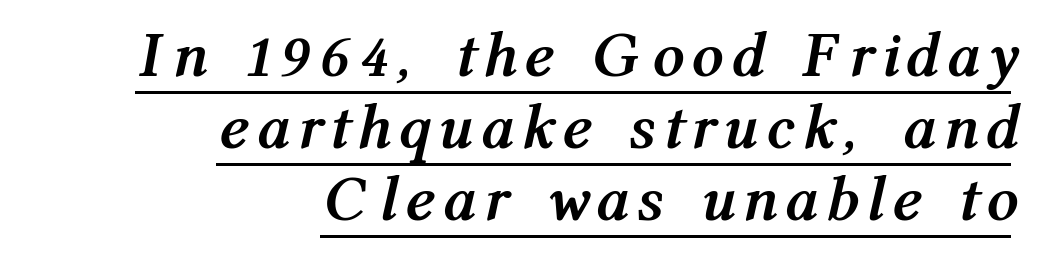
{"italic": "yes", "lean": "right", "slant_degrees": 12, "bold": "yes", "weight": "semibold", "width": "condensed", "stroke_contrast": "medium", "x_height": "medium", "monospaced": "no", "underline": "yes", "align": "right", "line_spacing": "tight", "line_spacing_ratio": 1.14, "letter_spacing": "wide", "letter_spacing_em": 0.22, "glyph_px": 63}
